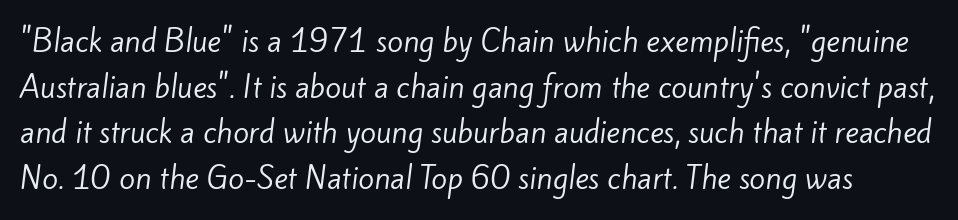
{"serif": "no", "bold": "no", "weight": "regular", "width": "normal", "stroke_contrast": "low", "x_height": "small", "monospaced": "no", "underline": "no", "line_spacing": "normal", "line_spacing_ratio": 1.57, "letter_spacing": "normal", "letter_spacing_em": 0.0, "glyph_px": 29}
